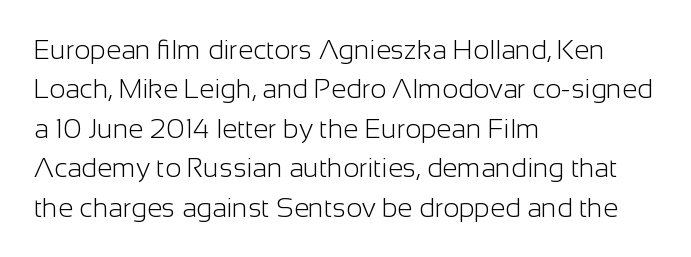
Quick note: not italic, upright. Is the stroke heavy? The answer is a plain regular-or-lighter. The setting favours the left margin, as ordinary paragraphs usually do. Has an underline been added? It has not. Tracking here is standard; glyphs follow each other at the usual distance. Line spacing here is normal.
